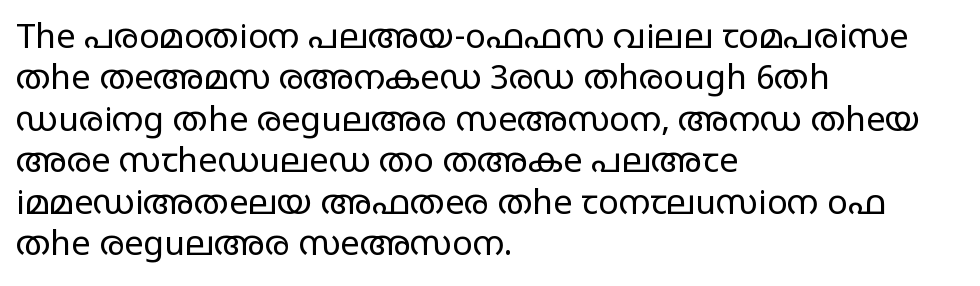
Q: Is the text bold? A: No.
Q: Is the text italic (slanted)? A: No, it is upright.
Q: Is the typeface a serif or a sans-serif typeface? A: Sans-serif.
Q: Is the text underlined? A: No.
Q: How is the paragraph aligned? A: Left-aligned.
Q: Is the spacing between letters normal or unusually wide? A: Normal.
Q: Width (condensed, normal, or wide)? A: Wide.
Q: Stroke contrast? A: Low.
Q: x-height? A: Large.
Q: Monospaced? A: No.
